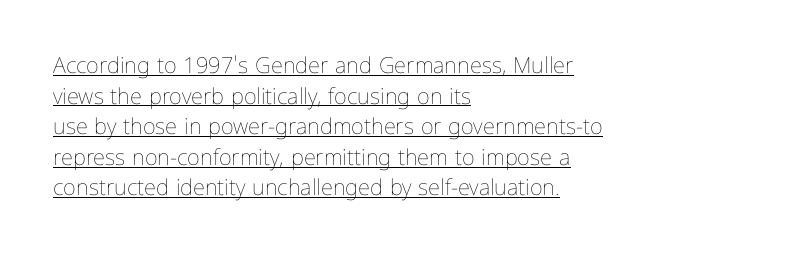
The font is comparable to plain body text, perhaps lighter. A baseline rule has been typeset under these characters. A classic flush-left, rag-right setting is used for this passage. A normal amount of white space separates one row of letters from the next. Students, note that the glyphs here touch the page at normal intervals. Italic: no, the glyphs are upright roman.
